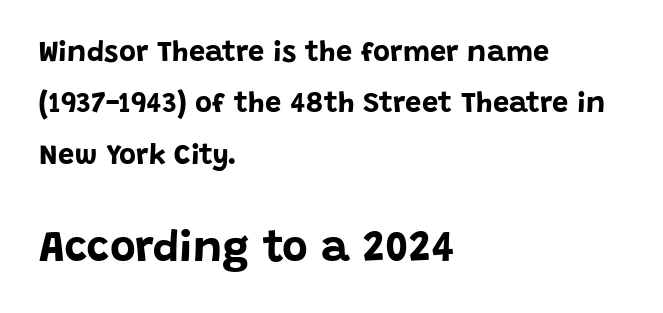
The image shows 44 px bold sans-serif type, upright; set left-aligned, line spacing 1.77x, normal letter spacing, not underlined; the second (bottom) block is 1.52x larger; low stroke contrast and a large x-height.
